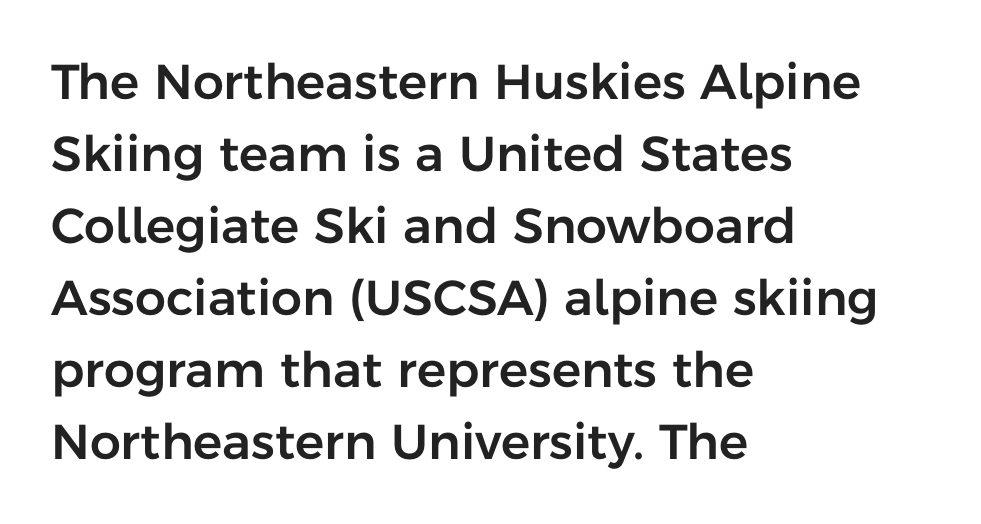
When letters stand straight like this, we call the style roman or upright. The rendering uses natural spacing where letterforms have individual widths. Short and long lines alike share a common starting point at left. The font family rendered here belongs to the sans-serif group. Here the glyphs are tracked normally, forming tight word shapes. Honestly, there is no underline to notice here at all.
